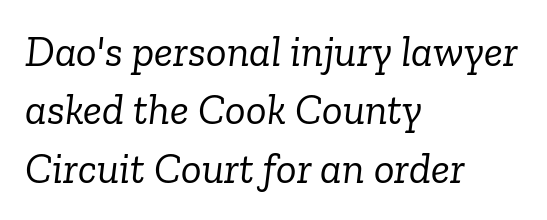
{"serif": "yes", "italic": "yes", "lean": "right", "slant_degrees": 6, "bold": "no", "weight": "light", "width": "normal", "stroke_contrast": "low", "x_height": "medium", "monospaced": "no", "underline": "no", "align": "left", "line_spacing": "normal", "line_spacing_ratio": 1.36, "letter_spacing": "normal", "letter_spacing_em": 0.0, "glyph_px": 43}
